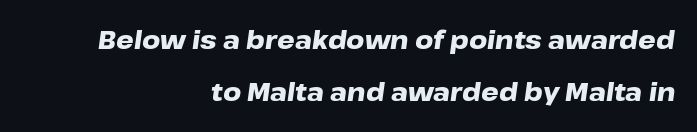
The specimen omits any rule beneath the text block's lines. Short note: letters normally spaced. Line spacing here is loose. This sample is right-justified, so line beginnings fall wherever the words allow. The glyphs look as if they've been sheared to an angle. A dark, heavy texture on the line: the type is bold.
